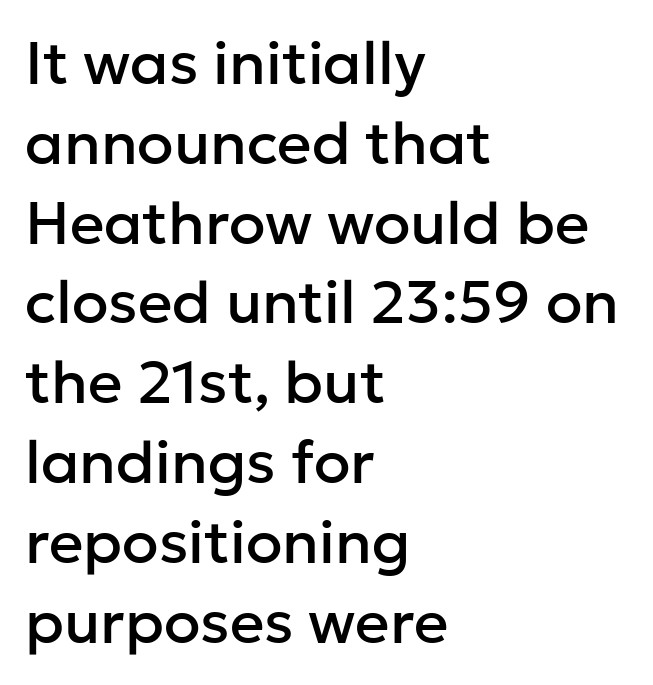
{"serif": "no", "italic": "no", "width": "normal", "stroke_contrast": "low", "x_height": "medium", "monospaced": "no", "underline": "no", "align": "left", "line_spacing": "normal", "line_spacing_ratio": 1.33, "letter_spacing": "normal", "letter_spacing_em": 0.0, "glyph_px": 60}
